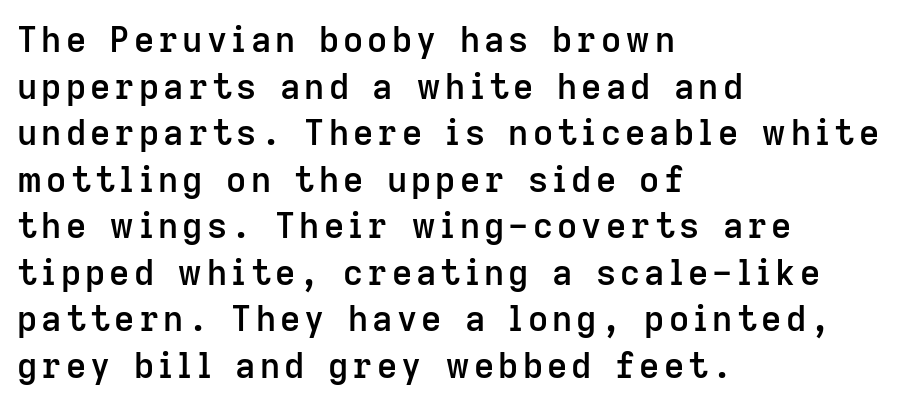
{"serif": "no", "italic": "no", "bold": "semi", "weight": "semibold", "width": "normal", "stroke_contrast": "low", "x_height": "medium", "monospaced": "no", "underline": "no", "align": "left", "line_spacing": "normal", "line_spacing_ratio": 1.33, "glyph_px": 35}
